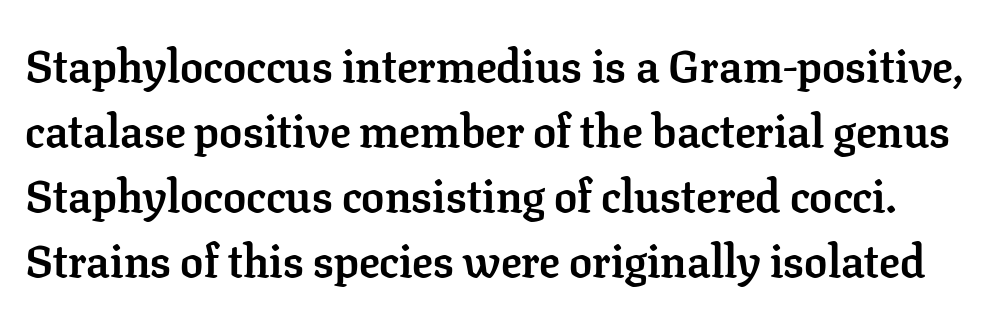
Here the designer chose a conventional face with non-uniform glyph widths. Type style note: has serifs. A roman cut, with each character standing at attention. Descenders hang freely into open space.
